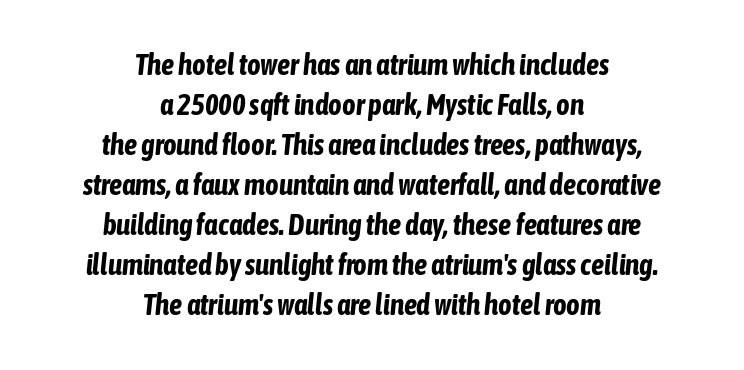
{"italic": "yes", "lean": "right", "slant_degrees": 6, "bold": "yes", "weight": "bold", "width": "condensed", "stroke_contrast": "low", "x_height": "medium", "monospaced": "no", "underline": "no", "align": "center", "line_spacing": "normal", "line_spacing_ratio": 1.38, "letter_spacing": "normal", "letter_spacing_em": 0.0, "glyph_px": 29}
